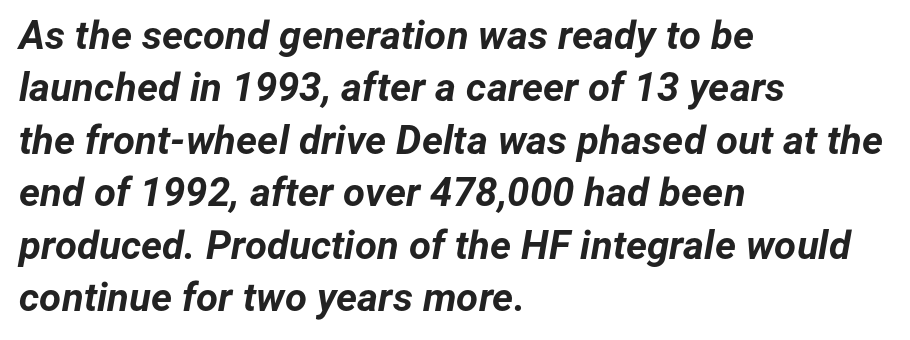
The image shows 40 px bold type, italic (leaning right); set left-aligned, normal line spacing (1.31x), normal letter spacing, not underlined; low stroke contrast and a medium x-height.
